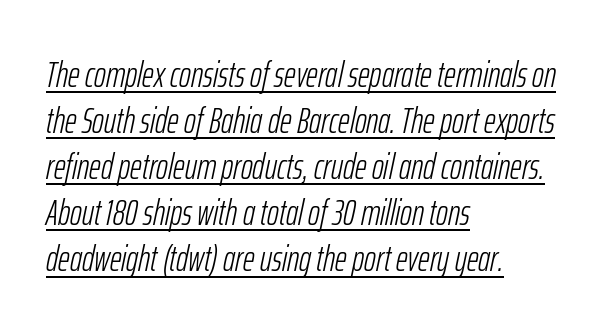
{"italic": "yes", "lean": "right", "slant_degrees": 12, "bold": "no", "weight": "light", "width": "condensed", "stroke_contrast": "low", "x_height": "medium", "monospaced": "no", "underline": "yes", "align": "left", "line_spacing": "normal", "line_spacing_ratio": 1.28, "letter_spacing": "normal", "letter_spacing_em": 0.0, "glyph_px": 36}
